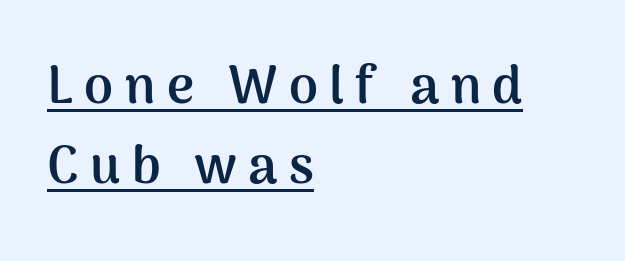
Q: Is the text bold? A: Yes.
Q: Is the text italic (slanted)? A: No, it is upright.
Q: Is the typeface a serif or a sans-serif typeface? A: Sans-serif.
Q: Is the text underlined? A: Yes.
Q: How is the paragraph aligned? A: Left-aligned.
Q: Is the spacing between letters normal or unusually wide? A: Unusually wide.
Q: Is the spacing between lines tight, normal or loose? A: Normal.
Q: Width (condensed, normal, or wide)? A: Normal.
Q: Stroke contrast? A: Medium.
Q: x-height? A: Medium.
Q: Monospaced? A: No.
